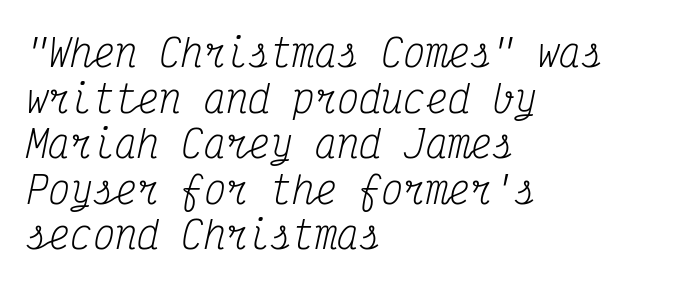
{"serif": "yes", "italic": "yes", "lean": "right", "slant_degrees": 12, "bold": "no", "weight": "regular", "width": "condensed", "stroke_contrast": "medium", "x_height": "medium", "monospaced": "yes", "underline": "no", "align": "left", "line_spacing_ratio": 1.23, "letter_spacing": "normal", "letter_spacing_em": 0.0, "glyph_px": 37}
